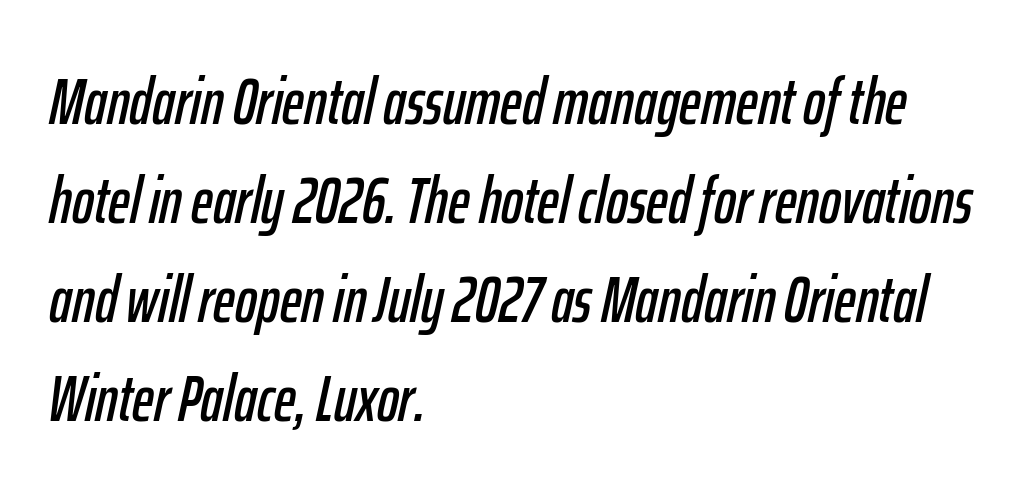
{"italic": "yes", "lean": "right", "slant_degrees": 12, "width": "condensed", "stroke_contrast": "low", "x_height": "medium", "monospaced": "no", "underline": "no", "align": "left", "line_spacing": "normal", "line_spacing_ratio": 1.5, "letter_spacing": "normal", "letter_spacing_em": 0.0, "glyph_px": 66}
